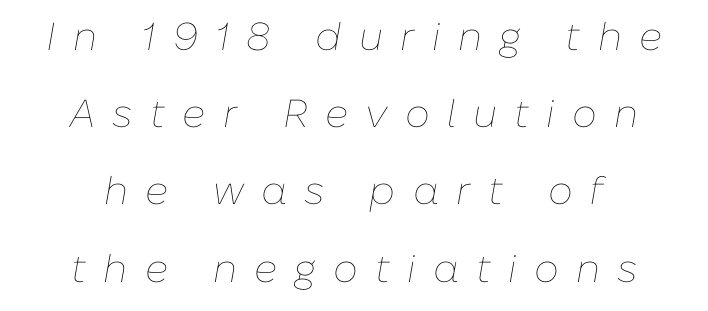
{"italic": "yes", "lean": "right", "slant_degrees": 10, "bold": "no", "weight": "thin", "width": "normal", "stroke_contrast": "low", "x_height": "medium", "monospaced": "no", "underline": "no", "line_spacing": "loose", "line_spacing_ratio": 1.98, "letter_spacing": "wide", "letter_spacing_em": 0.44, "glyph_px": 39}
